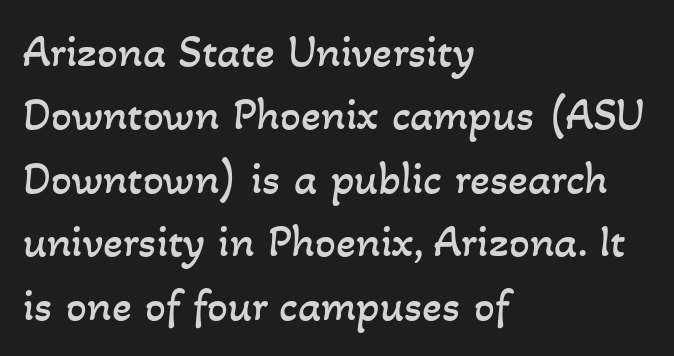
Q: Is the text bold? A: No.
Q: Is the text underlined? A: No.
Q: How is the paragraph aligned? A: Left-aligned.
Q: Is the spacing between letters normal or unusually wide? A: Normal.
Q: Is the spacing between lines tight, normal or loose? A: Normal.
Q: Width (condensed, normal, or wide)? A: Normal.
Q: Stroke contrast? A: Low.
Q: x-height? A: Small.
Q: Monospaced? A: No.
